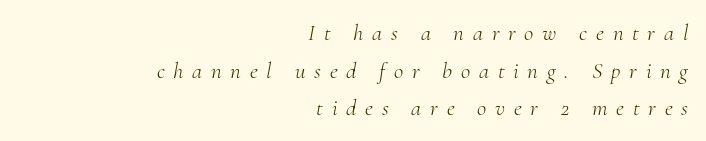
The face used here is rendered with a markedly widened letterfit. Weight class: somewhere from thin through regular. This rendering features lettering with no underline. Yep, that's italic — everything's leaning. The leading is moderate, giving the passage an even texture.
